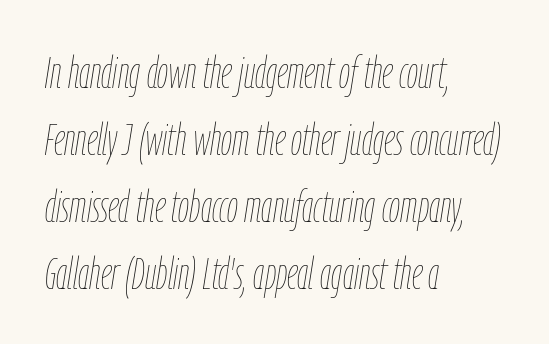
The space directly below the letters is spotless. Varying glyph widths throughout — classic text-font behaviour. Nobody touched the tracking dial on this one. Compared with typical paragraphs, the rows here are spaced about the same. The typeface has the unassuming heft of standard copy or less. The typesetter chose a ragged-right arrangement here.
